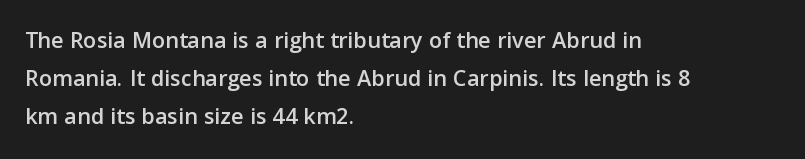
The specimen omits any rule beneath the text block's lines. Alignment: flush left. Italic? Not at all — the glyphs are vertical. The lines sit at an ordinary, default distance from one another. You could call the tracking neutral — neither tight nor loose.
